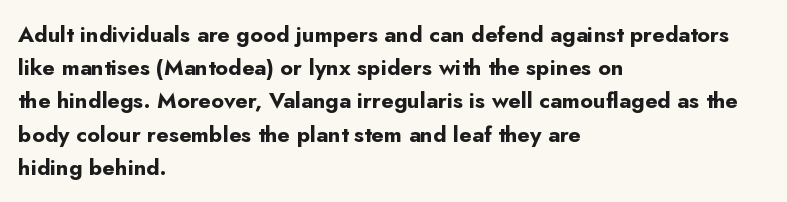
{"italic": "no", "bold": "yes", "underline": "no", "align": "left", "line_spacing": "normal", "line_spacing_ratio": 1.51, "letter_spacing": "normal", "letter_spacing_em": 0.0, "glyph_px": 22}
